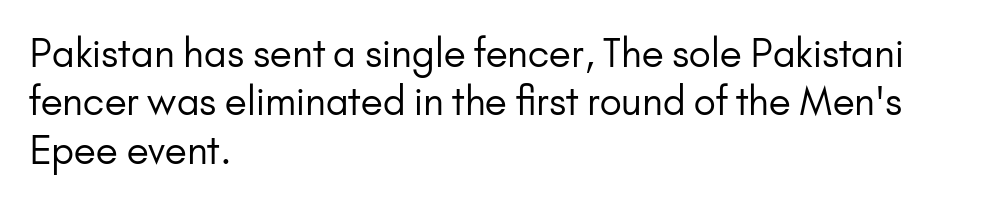
{"serif": "no", "italic": "no", "bold": "no", "weight": "regular", "width": "normal", "stroke_contrast": "low", "x_height": "small", "monospaced": "no", "underline": "no", "align": "left", "line_spacing": "normal", "line_spacing_ratio": 1.27, "letter_spacing": "normal", "letter_spacing_em": 0.0, "glyph_px": 38}
